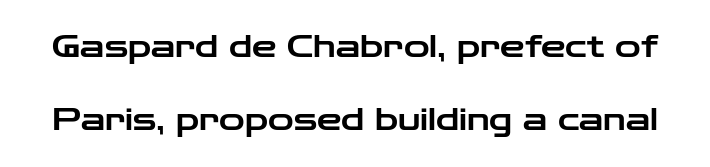
This sample uses an upright cut, with every glyph sitting square on the baseline. The specimen omits any rule beneath the text block's lines. Compared with typical body copy, the letter spacing here is the same. The lines are spread far apart with generous leading. The face used here is a sans, in the tradition of grotesques and geometrics. The face used here is proportionally spaced, like ordinary book or web type.
